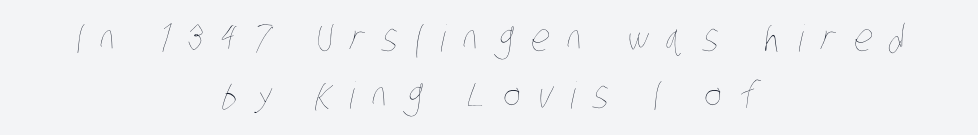
Inter-character spacing is expanded well beyond the font's built-in metrics. Clear beneath every line of the passage. Horizontal bands of white between lines are of average thickness. These lines are rendered in a variable-pitch font.
